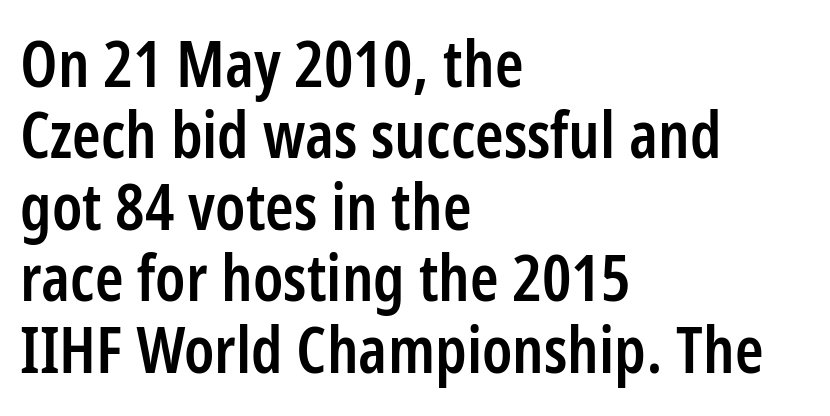
Caption: semibold face, moderately heavy strokes. A typesetter would call this zero additional tracking. Each line starts at the same left margin while the right side varies. What's the leading like? Squeezed, with rows nearly overlapping. Clear beneath every line of the passage. This sample has the flowing, uneven cadence of proportional lettering.
